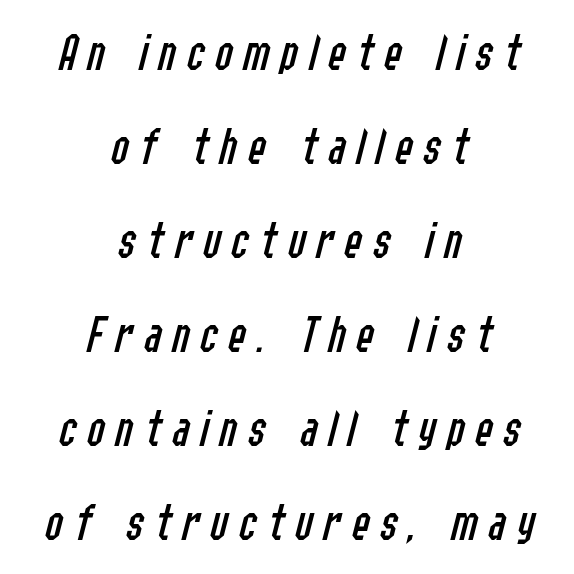
The image shows 54 px regular-weight, condensed type, italic (leaning right); set centered, line spacing 1.74x, not underlined; low stroke contrast and a medium x-height.
